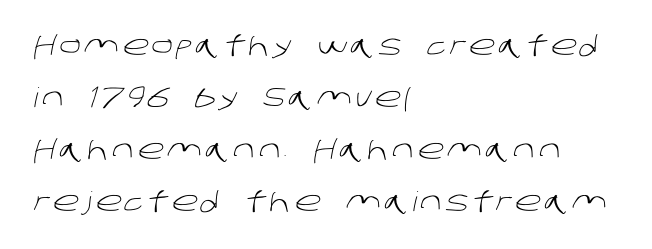
{"bold": "no", "underline": "no", "align": "left", "line_spacing": "loose", "line_spacing_ratio": 1.93, "glyph_px": 27}
